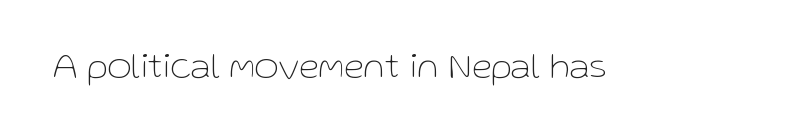
Is the type heavy? It reads as light-to-regular instead. Spacing verdict: proportional, widths tailored to each character. The rendering shows plain stroke endings on the letterforms — a sans-serif design. Type without underlining. Honestly, the letter spacing is just normal — you wouldn't notice it. Style check: upright.
